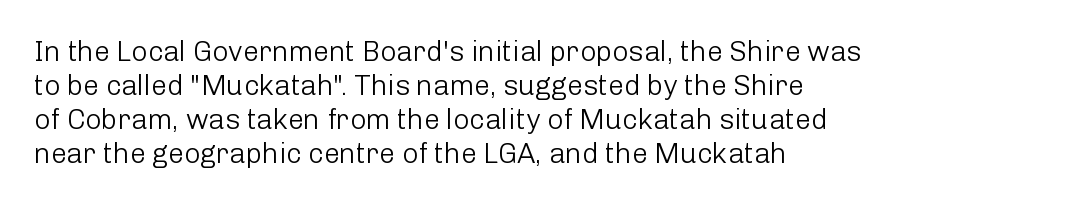
Q: Is the text bold? A: No.
Q: Is the text italic (slanted)? A: No, it is upright.
Q: Is the typeface a serif or a sans-serif typeface? A: Sans-serif.
Q: Is the text underlined? A: No.
Q: How is the paragraph aligned? A: Left-aligned.
Q: Is the spacing between letters normal or unusually wide? A: Normal.
Q: Width (condensed, normal, or wide)? A: Normal.
Q: Stroke contrast? A: Low.
Q: x-height? A: Medium.
Q: Monospaced? A: No.
